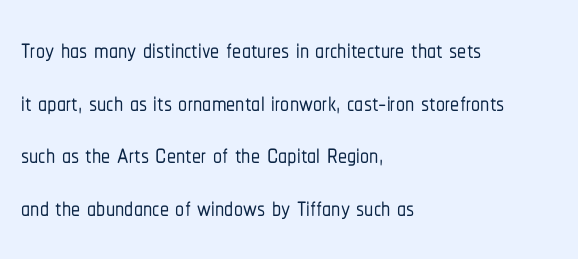
Q: Is the text italic (slanted)? A: No, it is upright.
Q: Is the typeface a serif or a sans-serif typeface? A: Sans-serif.
Q: Is the text underlined? A: No.
Q: How is the paragraph aligned? A: Left-aligned.
Q: Is the spacing between letters normal or unusually wide? A: Normal.
Q: Is the spacing between lines tight, normal or loose? A: Normal.
Q: Width (condensed, normal, or wide)? A: Condensed.
Q: Stroke contrast? A: Low.
Q: x-height? A: Medium.
Q: Monospaced? A: No.
